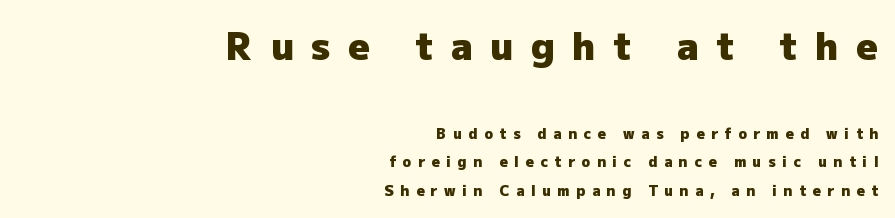
This sample has the flowing, uneven cadence of proportional lettering. How are the letters spaced? Widely, with obvious added tracking. You could fit nearly another row in the gap between these rows. Are there feet on the stems? There aren't — it's a sans. If you drew a ruler down the right edge, every line would touch it.
